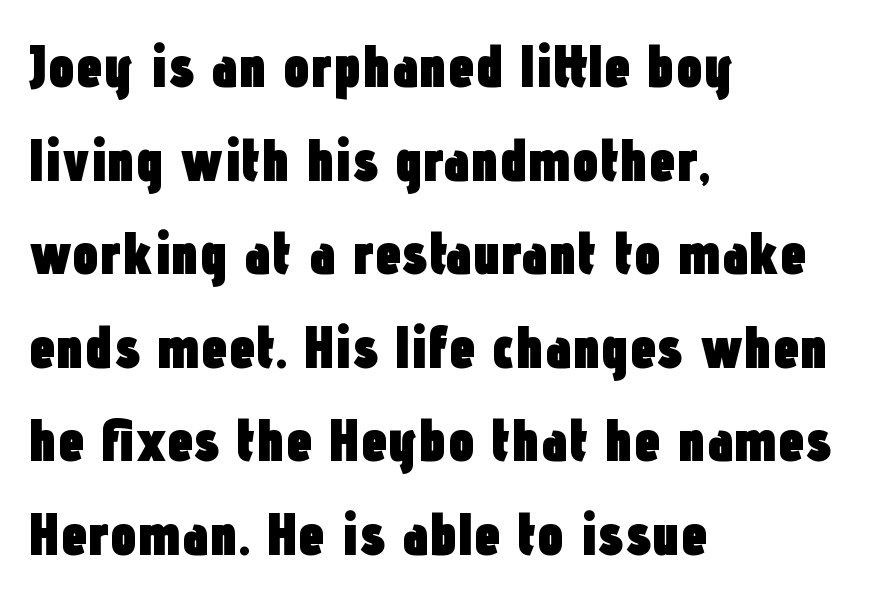
Q: Is the text bold? A: Yes.
Q: Is the text italic (slanted)? A: No, it is upright.
Q: Is the typeface a serif or a sans-serif typeface? A: Sans-serif.
Q: Is the text underlined? A: No.
Q: How is the paragraph aligned? A: Left-aligned.
Q: Is the spacing between letters normal or unusually wide? A: Normal.
Q: Is the spacing between lines tight, normal or loose? A: Normal.
Q: Width (condensed, normal, or wide)? A: Condensed.
Q: Stroke contrast? A: Low.
Q: x-height? A: Medium.
Q: Monospaced? A: No.
